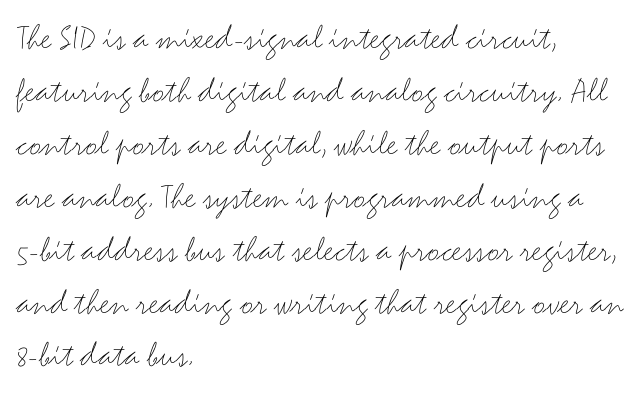
Q: Is the text bold? A: No.
Q: Is the text italic (slanted)? A: Yes.
Q: Is the typeface a serif or a sans-serif typeface? A: Sans-serif.
Q: Is the text underlined? A: No.
Q: How is the paragraph aligned? A: Left-aligned.
Q: Is the spacing between letters normal or unusually wide? A: Normal.
Q: Is the spacing between lines tight, normal or loose? A: Normal.
Q: Width (condensed, normal, or wide)? A: Wide.
Q: Stroke contrast? A: Medium.
Q: x-height? A: Small.
Q: Monospaced? A: No.
